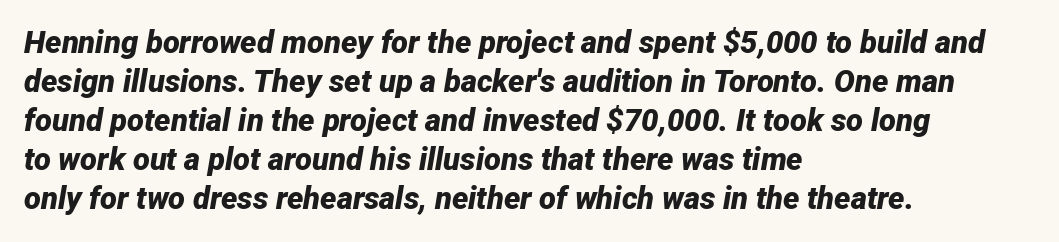
The image shows 31 px bold type, italic (leaning right); set left-aligned, normal line spacing (1.26x), normal letter spacing, not underlined; low stroke contrast and a medium x-height.
